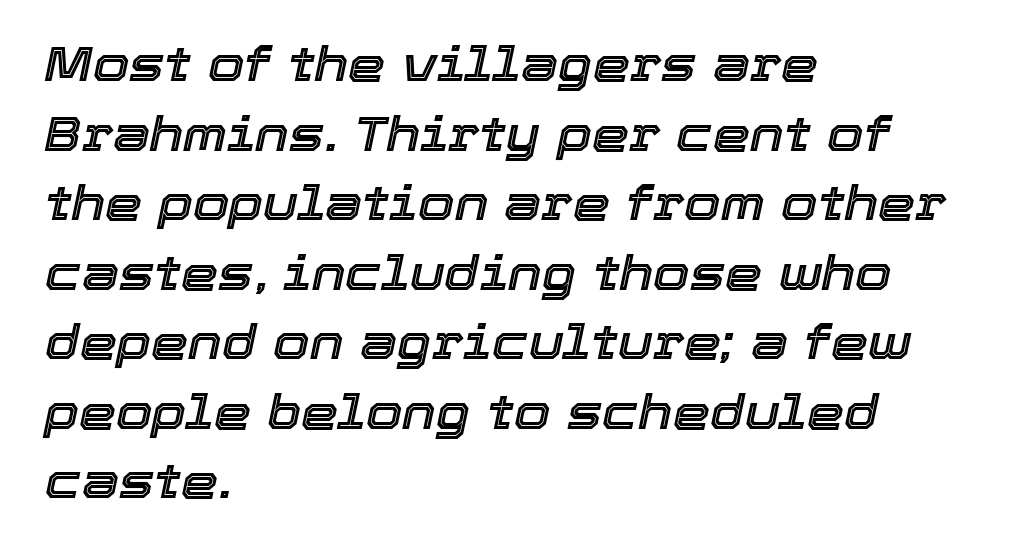
Q: Is the text italic (slanted)? A: Yes, it leans right by about 12 degrees.
Q: Is the text underlined? A: No.
Q: How is the paragraph aligned? A: Left-aligned.
Q: Is the spacing between letters normal or unusually wide? A: Normal.
Q: Is the spacing between lines tight, normal or loose? A: Normal.
Q: Width (condensed, normal, or wide)? A: Normal.
Q: x-height? A: Medium.
Q: Monospaced? A: No.
